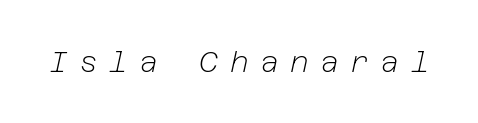
Q: Is the text bold? A: No.
Q: Is the text italic (slanted)? A: Yes, it leans right by about 12 degrees.
Q: Is the text underlined? A: No.
Q: Is the spacing between letters normal or unusually wide? A: Unusually wide.
Q: Width (condensed, normal, or wide)? A: Normal.
Q: Stroke contrast? A: Low.
Q: x-height? A: Medium.
